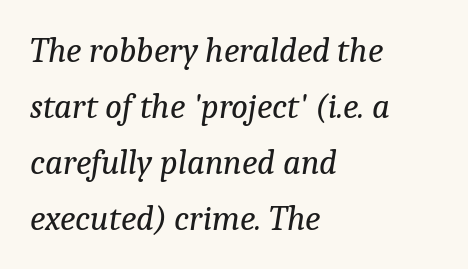
The image shows 35 px regular-weight serif type, italic (leaning right); set left-aligned, normal line spacing (1.6x), normal letter spacing, not underlined; low stroke contrast and a medium x-height.
